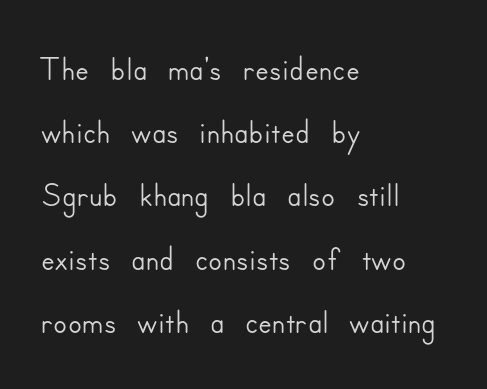
The type family on display is of the sans-serif kind. The tracking reads as untouched default to a designer's eye. The lines are quadded left. The letters advance in unequal steps, a hallmark of proportional type. Letters rest on an invisible, unmarked baseline.
